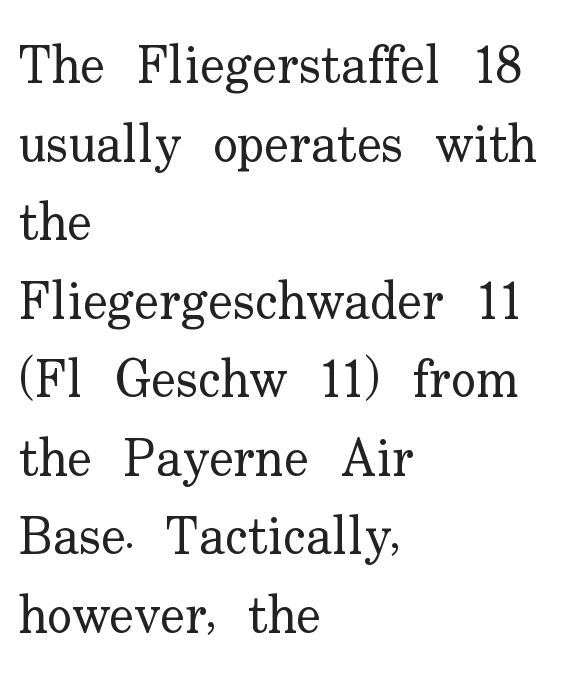
Q: Is the text bold? A: No.
Q: Is the text italic (slanted)? A: No, it is upright.
Q: Is the typeface a serif or a sans-serif typeface? A: Serif.
Q: Is the text underlined? A: No.
Q: How is the paragraph aligned? A: Left-aligned.
Q: Is the spacing between letters normal or unusually wide? A: Normal.
Q: Is the spacing between lines tight, normal or loose? A: Normal.
Q: Width (condensed, normal, or wide)? A: Normal.
Q: Stroke contrast? A: Low.
Q: x-height? A: Small.
Q: Monospaced? A: No.
